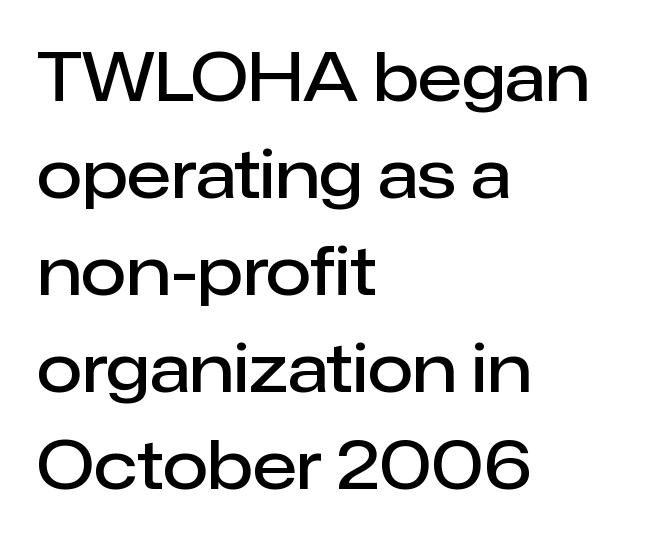
The image shows 66 px semibold sans-serif type, upright; set left-aligned, normal line spacing (1.47x), normal letter spacing, not underlined; low stroke contrast and a medium x-height.
